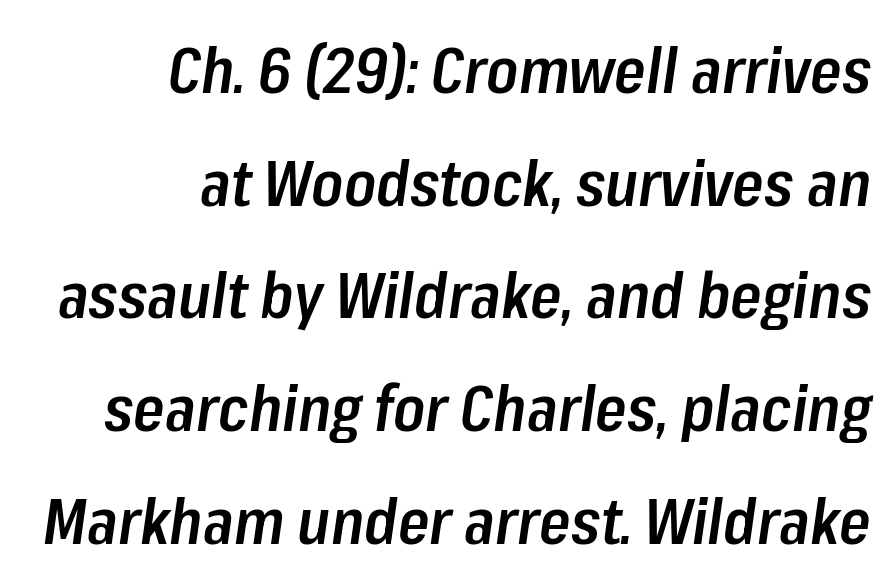
The image shows 64 px semibold, condensed type, italic (leaning right); set right-aligned, line spacing 1.76x, normal letter spacing, not underlined; low stroke contrast and a medium x-height.
